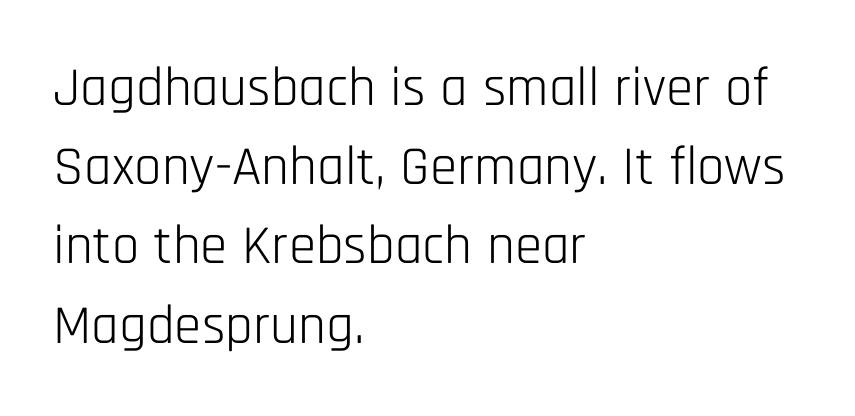
Q: Is the text bold? A: No.
Q: Is the text italic (slanted)? A: No, it is upright.
Q: Is the typeface a serif or a sans-serif typeface? A: Sans-serif.
Q: Is the text underlined? A: No.
Q: How is the paragraph aligned? A: Left-aligned.
Q: Is the spacing between letters normal or unusually wide? A: Normal.
Q: Is the spacing between lines tight, normal or loose? A: Normal.
Q: Width (condensed, normal, or wide)? A: Condensed.
Q: Stroke contrast? A: Low.
Q: x-height? A: Large.
Q: Monospaced? A: No.
